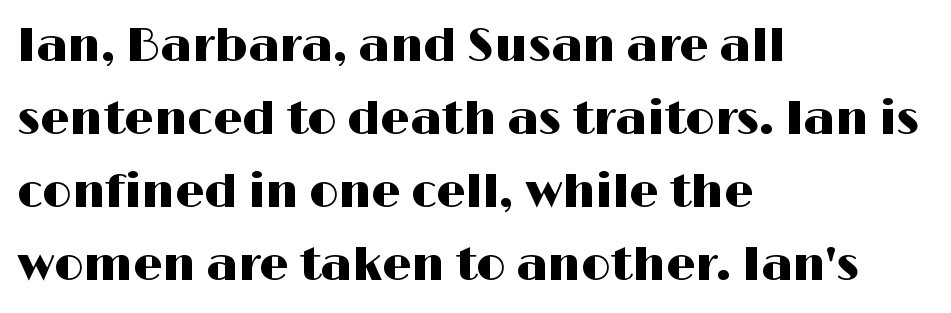
{"serif": "no", "italic": "no", "width": "wide", "stroke_contrast": "high", "x_height": "medium", "monospaced": "no", "underline": "no", "align": "left", "line_spacing": "normal", "line_spacing_ratio": 1.59, "letter_spacing": "normal", "letter_spacing_em": 0.0, "glyph_px": 46}
